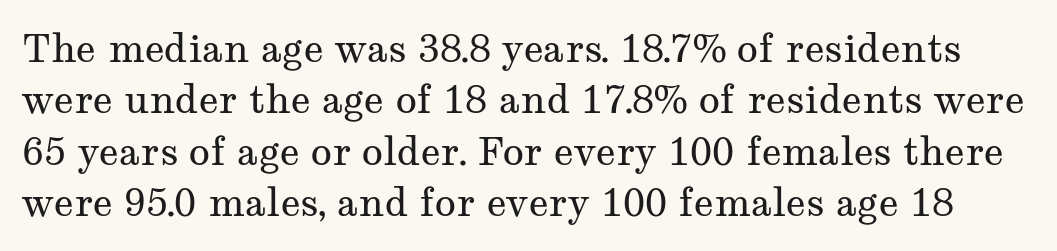
Q: Is the text bold? A: No.
Q: Is the text italic (slanted)? A: No, it is upright.
Q: Is the typeface a serif or a sans-serif typeface? A: Serif.
Q: Is the text underlined? A: No.
Q: Is the spacing between letters normal or unusually wide? A: Normal.
Q: Is the spacing between lines tight, normal or loose? A: Normal.
Q: Width (condensed, normal, or wide)? A: Wide.
Q: Stroke contrast? A: Medium.
Q: x-height? A: Medium.
Q: Monospaced? A: No.
